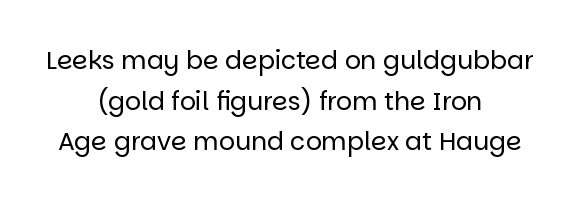
Q: Is the text bold? A: No.
Q: Is the text italic (slanted)? A: No, it is upright.
Q: Is the text underlined? A: No.
Q: How is the paragraph aligned? A: Centered.
Q: Is the spacing between letters normal or unusually wide? A: Normal.
Q: Is the spacing between lines tight, normal or loose? A: Normal.
